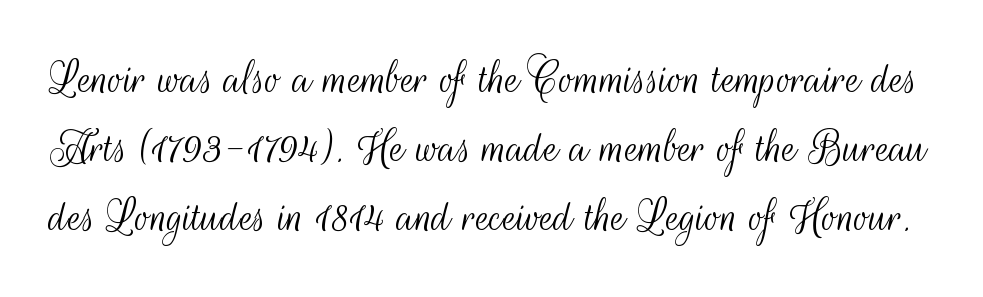
{"serif": "no", "bold": "no", "weight": "light", "width": "condensed", "stroke_contrast": "medium", "x_height": "small", "monospaced": "no", "underline": "no", "line_spacing": "normal", "line_spacing_ratio": 1.38, "letter_spacing": "normal", "letter_spacing_em": 0.0, "glyph_px": 50}
